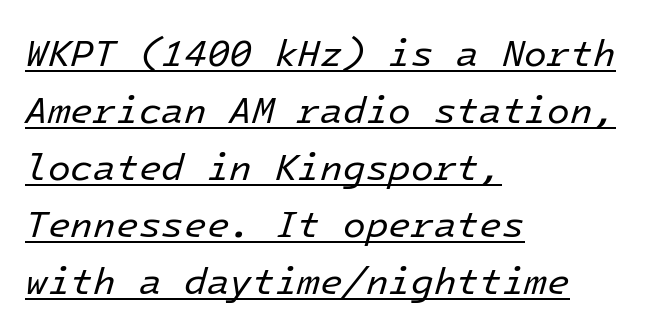
Q: Is the text bold? A: No.
Q: Is the text italic (slanted)? A: Yes, it leans right by about 16 degrees.
Q: Is the text underlined? A: Yes.
Q: How is the paragraph aligned? A: Left-aligned.
Q: Is the spacing between letters normal or unusually wide? A: Normal.
Q: Is the spacing between lines tight, normal or loose? A: Normal.
Q: Width (condensed, normal, or wide)? A: Normal.
Q: Stroke contrast? A: Low.
Q: x-height? A: Medium.
